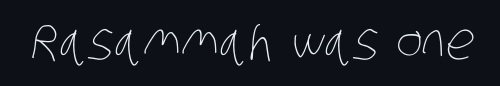
Q: Is the text bold? A: No.
Q: Is the text underlined? A: No.
Q: Is the spacing between letters normal or unusually wide? A: Normal.
Q: Width (condensed, normal, or wide)? A: Condensed.
Q: Stroke contrast? A: Low.
Q: x-height? A: Large.
Q: Monospaced? A: No.
